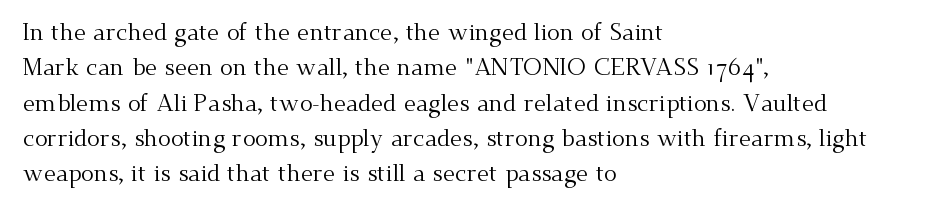
The image shows 24 px text type, upright; set left-aligned, normal line spacing (1.47x), normal letter spacing, not underlined.
